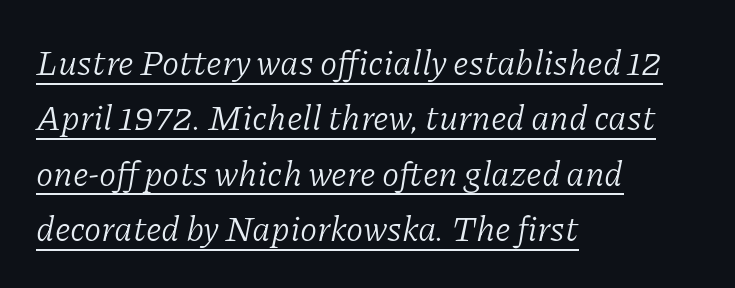
{"serif": "yes", "italic": "yes", "lean": "right", "slant_degrees": 11, "bold": "no", "weight": "light", "width": "normal", "stroke_contrast": "low", "x_height": "medium", "monospaced": "no", "underline": "yes", "align": "left", "line_spacing": "normal", "line_spacing_ratio": 1.58, "letter_spacing": "normal", "letter_spacing_em": 0.0, "glyph_px": 35}
